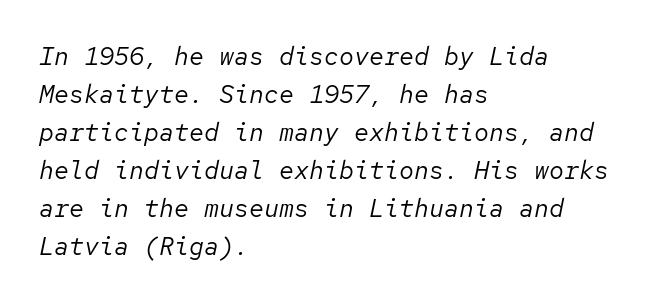
Q: Is the text bold? A: No.
Q: Is the text italic (slanted)? A: Yes, it leans right by about 12 degrees.
Q: Is the text underlined? A: No.
Q: How is the paragraph aligned? A: Left-aligned.
Q: Is the spacing between letters normal or unusually wide? A: Normal.
Q: Is the spacing between lines tight, normal or loose? A: Normal.
